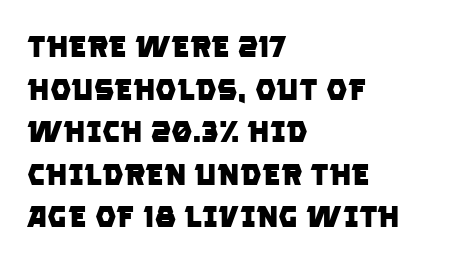
Q: Is the text bold? A: Yes.
Q: Is the typeface a serif or a sans-serif typeface? A: Sans-serif.
Q: Is the text underlined? A: No.
Q: How is the paragraph aligned? A: Left-aligned.
Q: Is the spacing between letters normal or unusually wide? A: Normal.
Q: Is the spacing between lines tight, normal or loose? A: Normal.
Q: Width (condensed, normal, or wide)? A: Normal.
Q: Stroke contrast? A: Low.
Q: x-height? A: Large.
Q: Monospaced? A: No.
